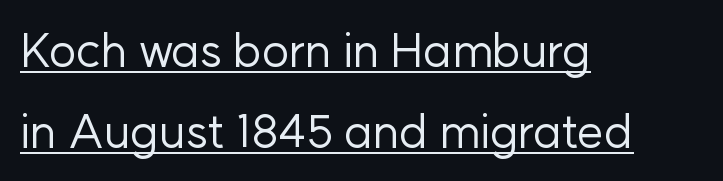
{"serif": "no", "italic": "no", "bold": "no", "weight": "regular", "width": "normal", "stroke_contrast": "low", "x_height": "medium", "monospaced": "no", "underline": "yes", "align": "left", "line_spacing_ratio": 1.72, "letter_spacing": "normal", "letter_spacing_em": 0.0, "glyph_px": 47}
